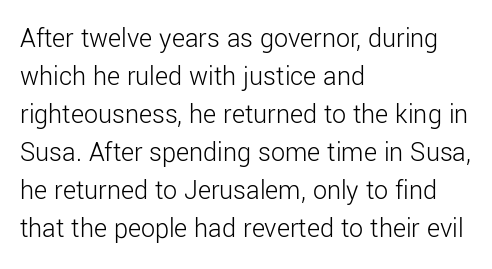
{"serif": "no", "italic": "no", "bold": "no", "weight": "light", "width": "normal", "stroke_contrast": "low", "x_height": "medium", "monospaced": "no", "underline": "no", "align": "left", "line_spacing": "normal", "line_spacing_ratio": 1.36, "letter_spacing": "normal", "letter_spacing_em": 0.0, "glyph_px": 28}
